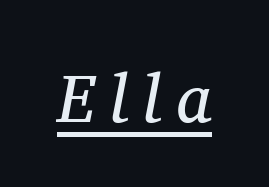
The image shows 68 px regular-weight serif type, italic (leaning right); set unusually wide letter spacing (+0.22 em), underlined; medium stroke contrast and a medium x-height.
